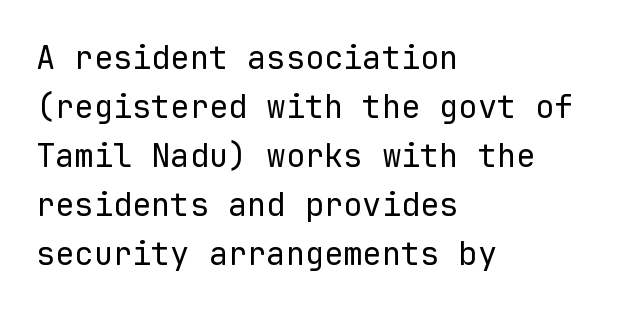
Regarding leading, the lines here are spaced in the standard way. These lines are composed in type without serifs. The passage shown is typed in a monospace face where columns stay perfectly aligned. Look at the tracking — it's just the regular setting, nothing added. Short and long lines alike share a common starting point at left. Vertical strokes here are truly vertical.
